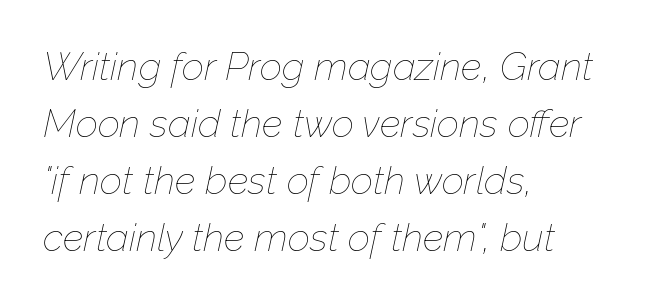
Looking at the ascenders, they clearly lean. Layout note: lines flush left. Type without underlining. You could not count columns in this text — the font is proportionally spaced.
